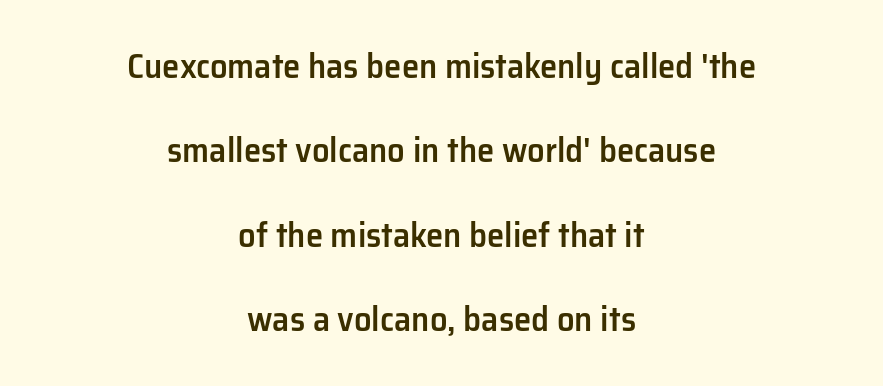
Q: Is the text bold? A: Semi-bold.
Q: Is the text italic (slanted)? A: No, it is upright.
Q: Is the typeface a serif or a sans-serif typeface? A: Sans-serif.
Q: Is the text underlined? A: No.
Q: How is the paragraph aligned? A: Centered.
Q: Is the spacing between letters normal or unusually wide? A: Normal.
Q: Is the spacing between lines tight, normal or loose? A: Loose.
Q: Width (condensed, normal, or wide)? A: Normal.
Q: Stroke contrast? A: Low.
Q: x-height? A: Medium.
Q: Monospaced? A: No.
